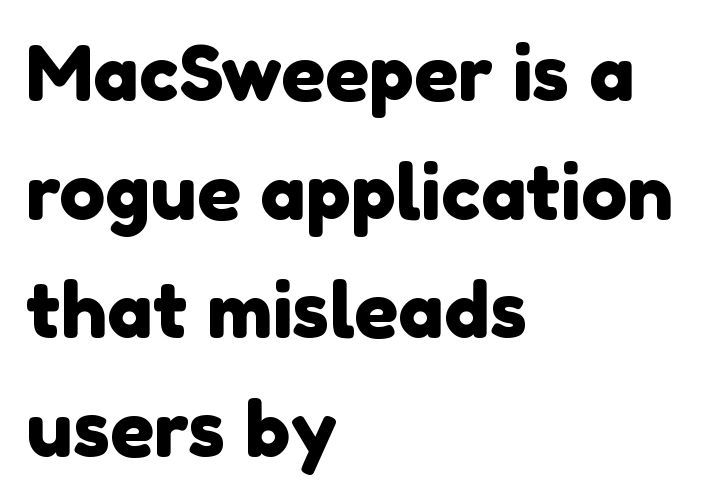
Which margin do the lines hug? The left one — the right edge is uneven. The passage shown is typed in a proportional face where columns would drift. This sample uses a sans-serif face. Tracking value appears to be zero — textbook default spacing. Quick note: interline space is typical. Underline: absent.
